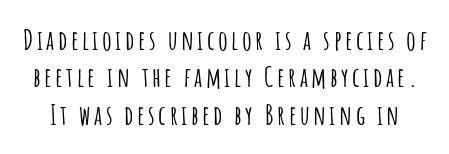
{"italic": "no", "underline": "no", "line_spacing": "normal", "line_spacing_ratio": 1.38, "glyph_px": 27}
